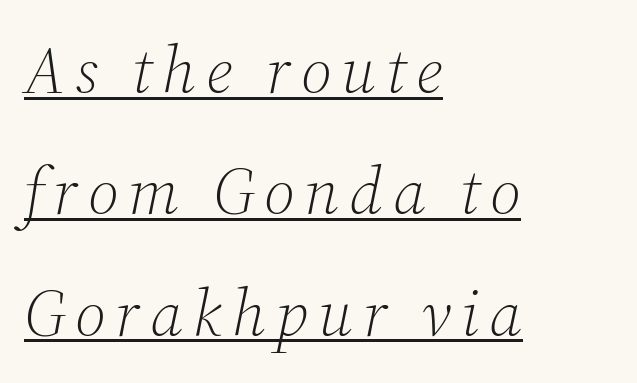
Which margin do the lines hug? The left one — the right edge is uneven. The lettering tilts uniformly, giving the passage an italic look. Each letter keeps its own natural width here, so spacing adapts to shape. No letter is thick-stroked: the sample isn't bold.
